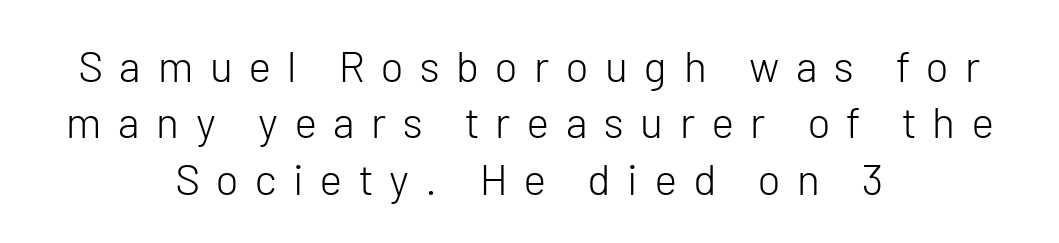
The image shows 43 px light sans-serif type, upright; set centered, normal line spacing (1.31x), unusually wide letter spacing (+0.39 em), not underlined; low stroke contrast and a medium x-height.
